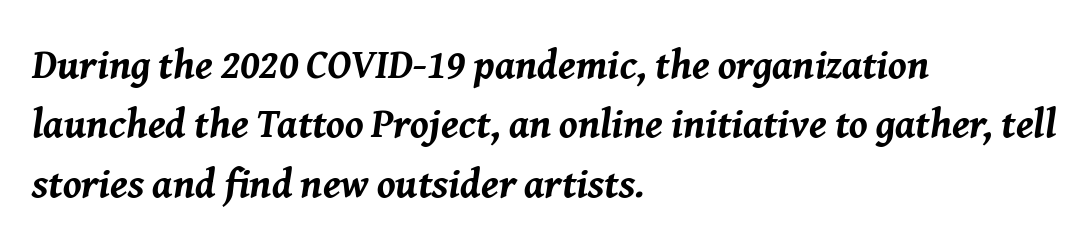
The image shows 41 px bold type, italic (leaning right); set left-aligned, normal line spacing (1.45x), normal letter spacing, not underlined; medium stroke contrast and a medium x-height.
